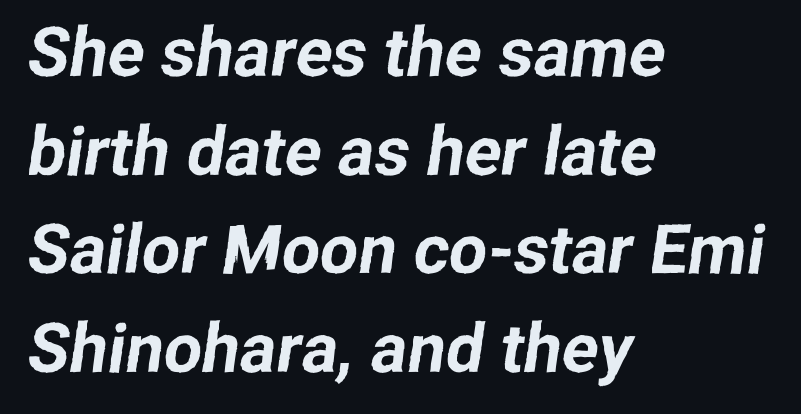
The image shows 68 px sans-serif type; set left-aligned, normal line spacing (1.45x), normal letter spacing, not underlined; low stroke contrast and a medium x-height.
